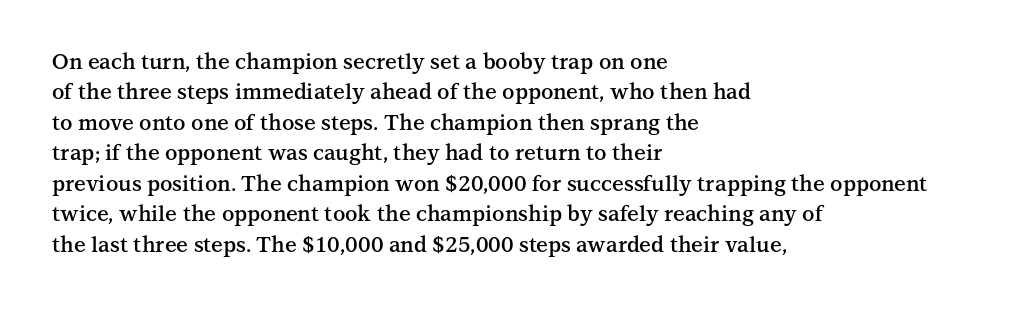
{"italic": "no", "bold": "semi", "underline": "no", "align": "left", "line_spacing": "normal", "line_spacing_ratio": 1.45, "letter_spacing": "normal", "letter_spacing_em": 0.0, "glyph_px": 21}
